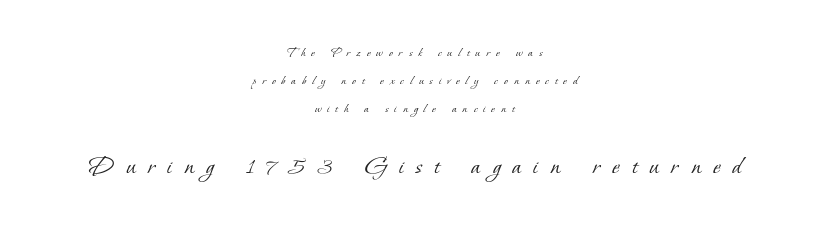
The image shows 28 px light serif type; set centered, loose line spacing (1.99x), unusually wide letter spacing (+0.44 em), not underlined; the second (bottom) block is 2.0x larger; low stroke contrast and a small x-height.
